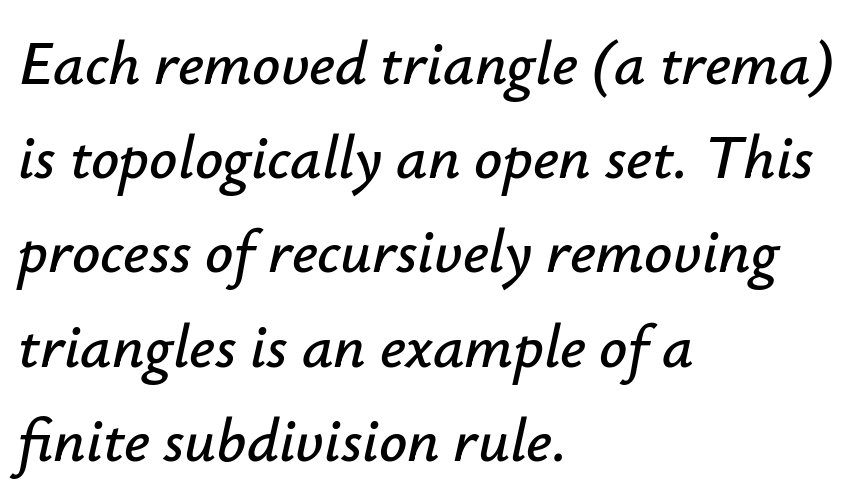
The image shows 62 px text type, italic (leaning right); set left-aligned, normal line spacing (1.52x), normal letter spacing, not underlined; low stroke contrast and a small x-height.
